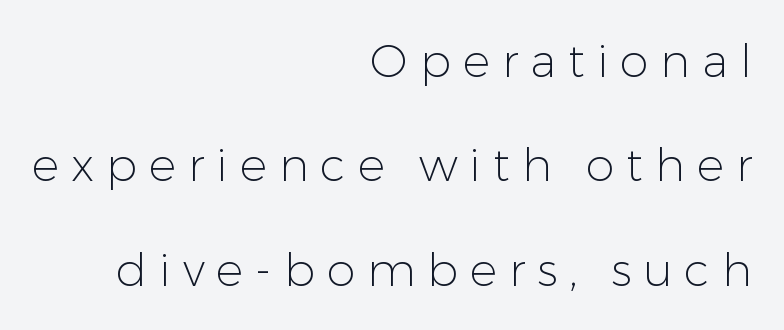
{"serif": "no", "italic": "no", "bold": "no", "weight": "light", "width": "normal", "stroke_contrast": "low", "x_height": "medium", "monospaced": "no", "underline": "no", "align": "right", "line_spacing": "loose", "line_spacing_ratio": 2.27, "letter_spacing": "wide", "letter_spacing_em": 0.26, "glyph_px": 46}
